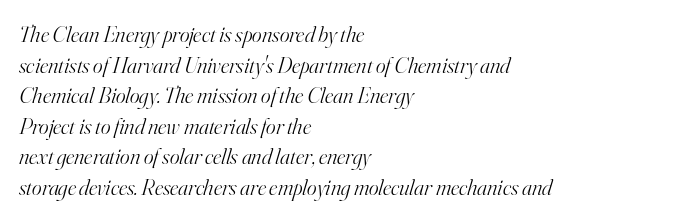
The image shows 23 px text type, italic (leaning right); set left-aligned, normal line spacing (1.33x), normal letter spacing, not underlined.
